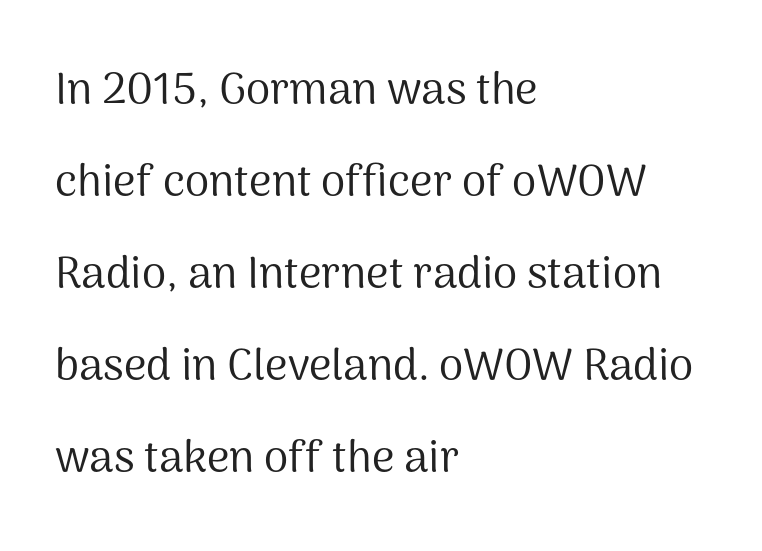
Q: Is the text bold? A: No.
Q: Is the text italic (slanted)? A: No, it is upright.
Q: Is the typeface a serif or a sans-serif typeface? A: Sans-serif.
Q: Is the text underlined? A: No.
Q: How is the paragraph aligned? A: Left-aligned.
Q: Is the spacing between letters normal or unusually wide? A: Normal.
Q: Is the spacing between lines tight, normal or loose? A: Loose.
Q: Width (condensed, normal, or wide)? A: Normal.
Q: Stroke contrast? A: Medium.
Q: x-height? A: Medium.
Q: Monospaced? A: No.
